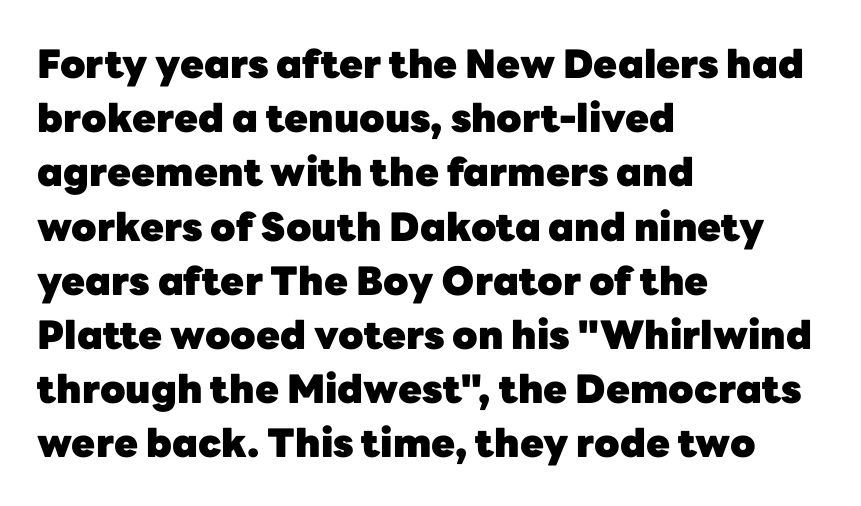
The image shows 39 px heavy sans-serif type, upright; set left-aligned, normal line spacing (1.39x), normal letter spacing, not underlined; low stroke contrast and a medium x-height.
